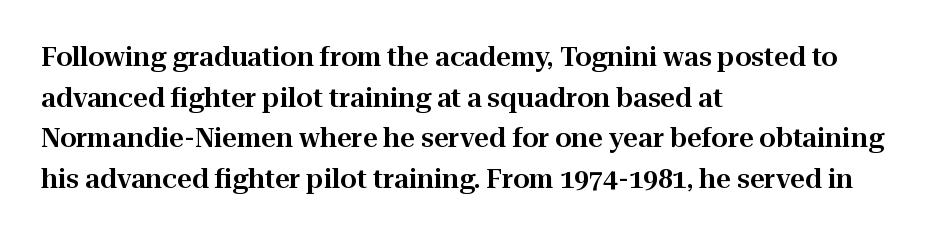
The image shows 26 px text type, upright; set left-aligned, normal line spacing (1.56x), normal letter spacing, not underlined.
